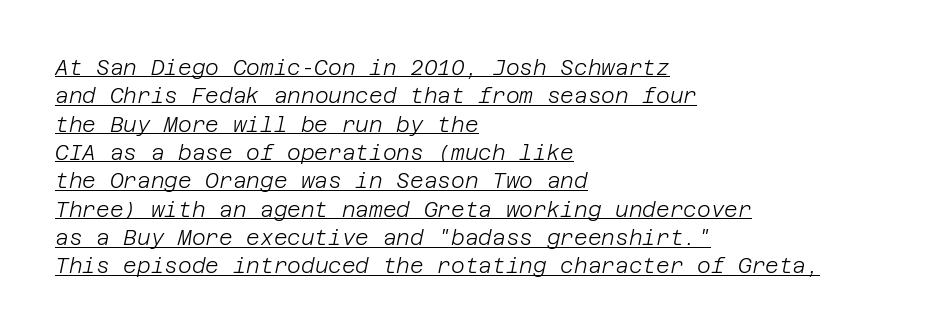
The image shows 21 px text type, italic (leaning right); set left-aligned, normal line spacing (1.35x), normal letter spacing, underlined.
